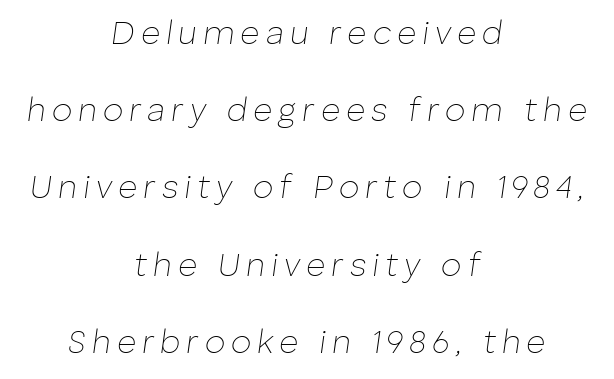
The image shows 33 px thin type, italic (leaning right); set centered, loose line spacing (2.34x), not underlined; low stroke contrast and a medium x-height.
